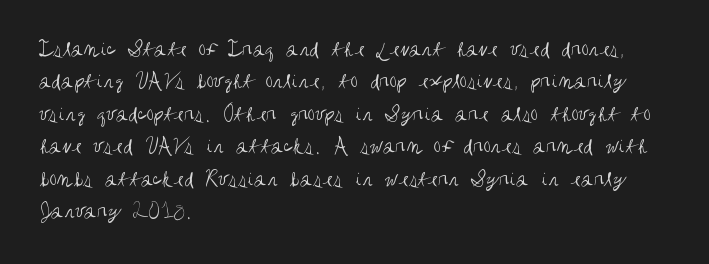
{"bold": "no", "underline": "no", "align": "left", "line_spacing": "normal", "line_spacing_ratio": 1.41, "letter_spacing": "normal", "letter_spacing_em": 0.0, "glyph_px": 23}
